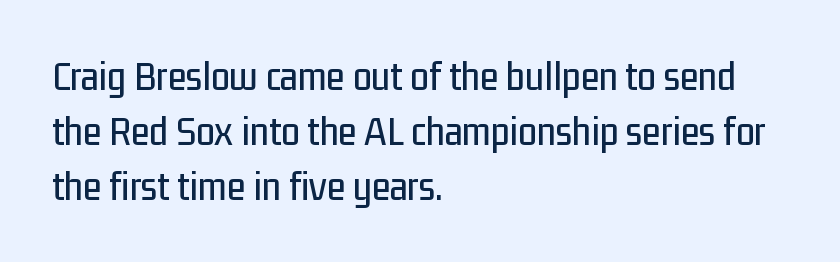
Q: Is the text italic (slanted)? A: No, it is upright.
Q: Is the typeface a serif or a sans-serif typeface? A: Sans-serif.
Q: Is the text underlined? A: No.
Q: How is the paragraph aligned? A: Left-aligned.
Q: Is the spacing between letters normal or unusually wide? A: Normal.
Q: Is the spacing between lines tight, normal or loose? A: Normal.
Q: Width (condensed, normal, or wide)? A: Condensed.
Q: Stroke contrast? A: Low.
Q: x-height? A: Medium.
Q: Monospaced? A: No.
